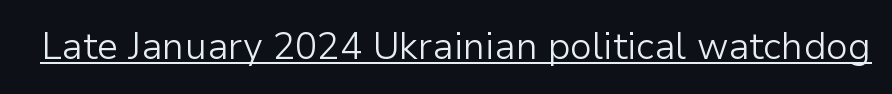
Q: Is the text bold? A: No.
Q: Is the text italic (slanted)? A: No, it is upright.
Q: Is the typeface a serif or a sans-serif typeface? A: Sans-serif.
Q: Is the text underlined? A: Yes.
Q: Is the spacing between letters normal or unusually wide? A: Normal.
Q: Width (condensed, normal, or wide)? A: Normal.
Q: Stroke contrast? A: Low.
Q: x-height? A: Medium.
Q: Monospaced? A: No.
